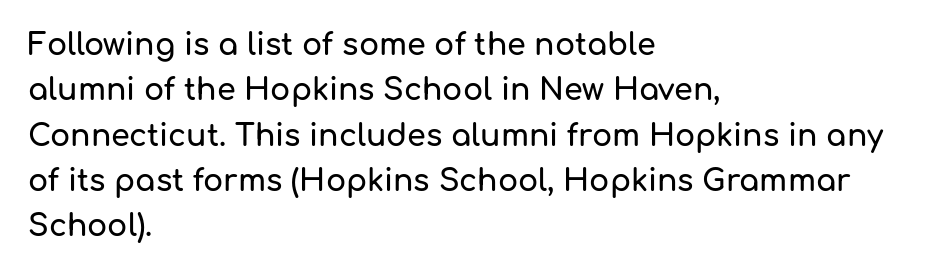
Q: Is the text italic (slanted)? A: No, it is upright.
Q: Is the typeface a serif or a sans-serif typeface? A: Sans-serif.
Q: Is the text underlined? A: No.
Q: How is the paragraph aligned? A: Left-aligned.
Q: Is the spacing between letters normal or unusually wide? A: Normal.
Q: Is the spacing between lines tight, normal or loose? A: Normal.
Q: Width (condensed, normal, or wide)? A: Normal.
Q: Stroke contrast? A: Low.
Q: x-height? A: Medium.
Q: Monospaced? A: No.
